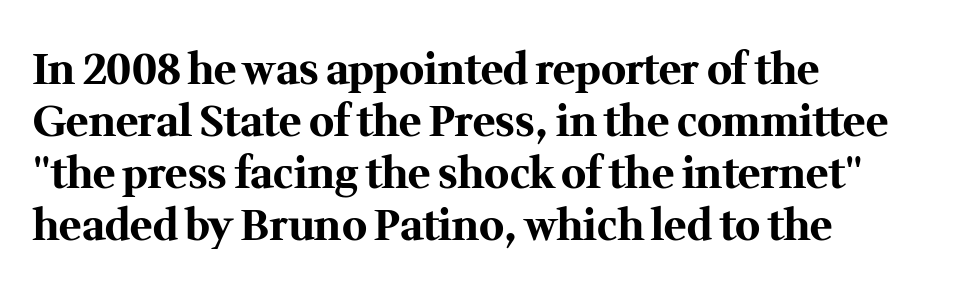
Q: Is the text bold? A: Yes.
Q: Is the text italic (slanted)? A: No, it is upright.
Q: Is the typeface a serif or a sans-serif typeface? A: Serif.
Q: Is the text underlined? A: No.
Q: How is the paragraph aligned? A: Left-aligned.
Q: Is the spacing between letters normal or unusually wide? A: Normal.
Q: Width (condensed, normal, or wide)? A: Normal.
Q: Stroke contrast? A: Medium.
Q: x-height? A: Medium.
Q: Monospaced? A: No.
